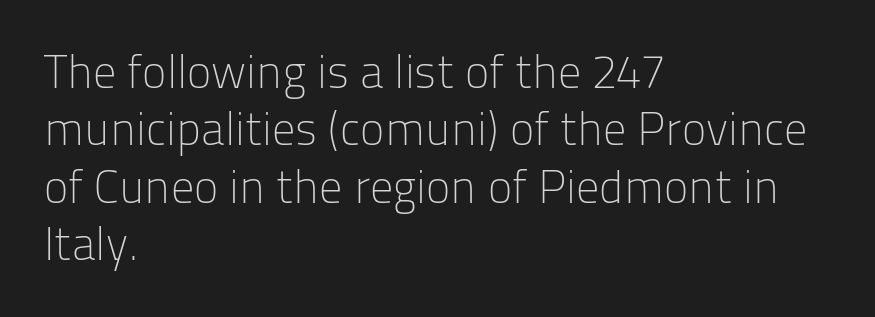
Nope, no serifs anywhere on these letters. The vertical gap from one line to the next is medium. Anything drawn beneath the words? Only blank space. The letters advance in unequal steps, a hallmark of proportional type. Caption: multi-line text, flush left, ragged right. Italic: no, the glyphs are upright roman.
